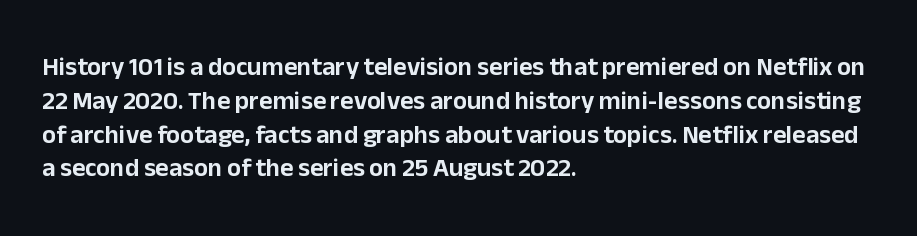
{"italic": "no", "underline": "no", "align": "left", "line_spacing": "normal", "line_spacing_ratio": 1.3, "letter_spacing": "normal", "letter_spacing_em": 0.0, "glyph_px": 26}
